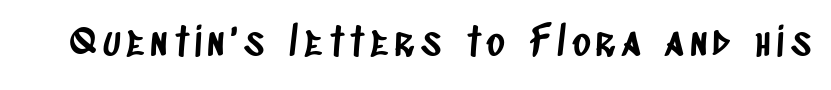
Check the space under the baseline: it is left empty. Font category for this specimen: sans-serif. Spacing verdict: proportional, widths tailored to each character.
